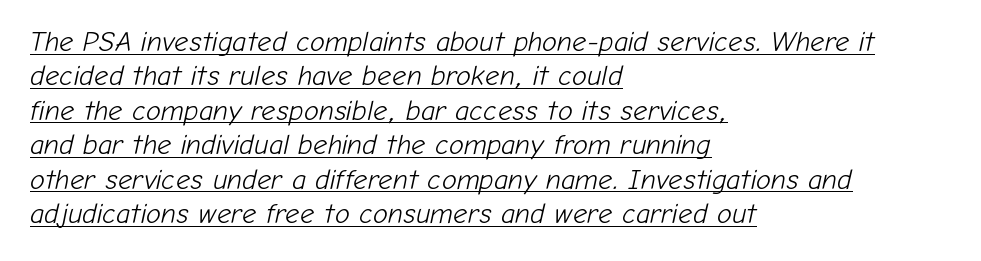
Q: Is the text bold? A: No.
Q: Is the text italic (slanted)? A: Yes, it leans right by about 12 degrees.
Q: Is the text underlined? A: Yes.
Q: How is the paragraph aligned? A: Left-aligned.
Q: Is the spacing between letters normal or unusually wide? A: Normal.
Q: Width (condensed, normal, or wide)? A: Normal.
Q: Stroke contrast? A: Low.
Q: x-height? A: Medium.
Q: Monospaced? A: No.
